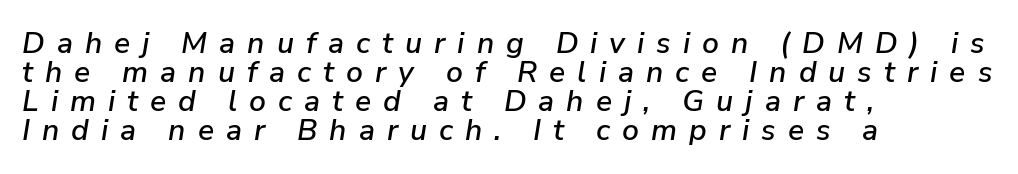
{"italic": "yes", "lean": "right", "slant_degrees": 9, "width": "normal", "stroke_contrast": "low", "x_height": "medium", "monospaced": "no", "underline": "no", "align": "left", "line_spacing": "tight", "line_spacing_ratio": 0.97, "letter_spacing": "wide", "letter_spacing_em": 0.4, "glyph_px": 30}
